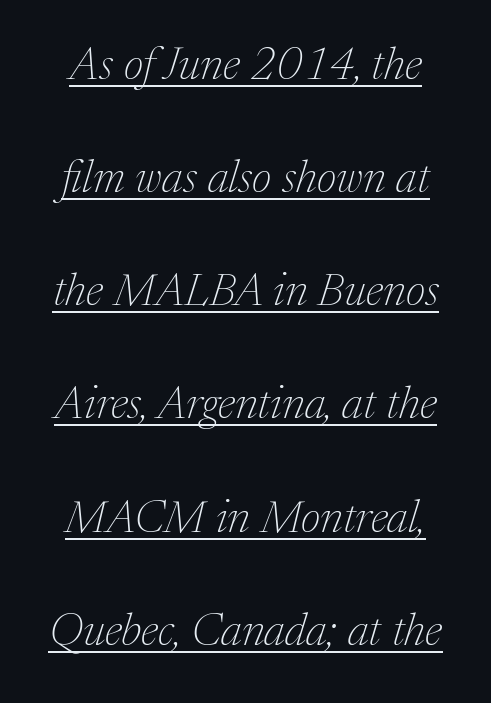
The image shows 46 px thin serif type, italic (leaning right); set loose line spacing (2.46x), normal letter spacing, underlined; medium stroke contrast and a medium x-height.
